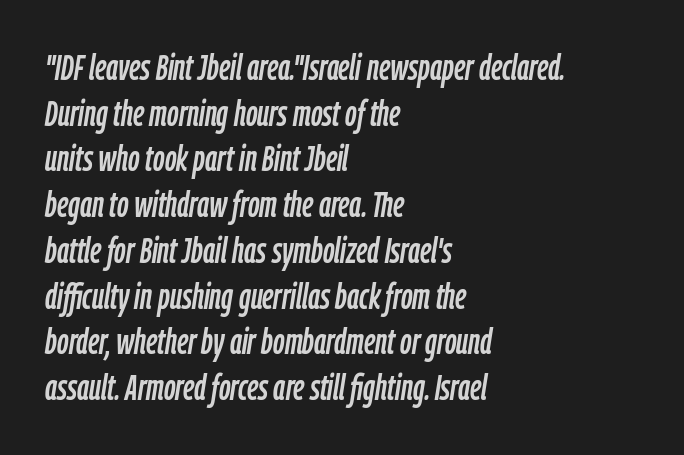
The image shows 36 px condensed type, italic (leaning right); set left-aligned, normal line spacing (1.27x), normal letter spacing, not underlined; low stroke contrast and a medium x-height.
